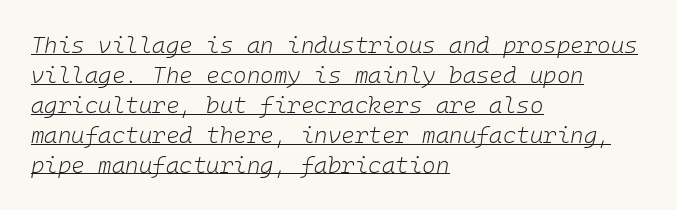
The image shows 23 px text type, italic (leaning right); set left-aligned, normal line spacing (1.3x), normal letter spacing, underlined.
